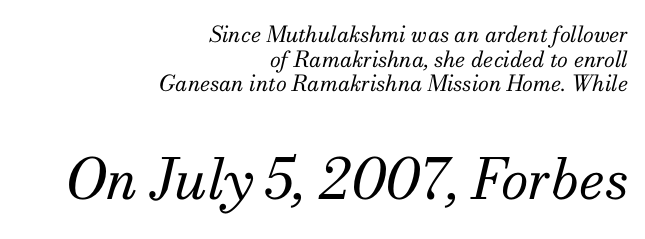
This rendering uses right alignment, leaving the left contour irregular. You can tell from the footed stems that serif type was used. Compared with a typical body face, this is equally light or lighter still. Underline: absent.
